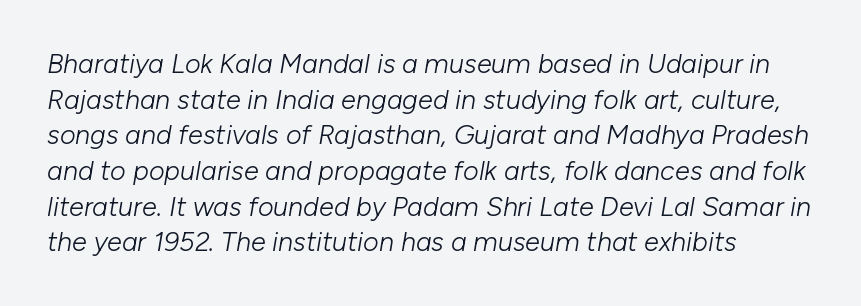
Q: Is the text bold? A: No.
Q: Is the text italic (slanted)? A: Yes, it leans right by about 10 degrees.
Q: Is the text underlined? A: No.
Q: How is the paragraph aligned? A: Left-aligned.
Q: Is the spacing between letters normal or unusually wide? A: Normal.
Q: Is the spacing between lines tight, normal or loose? A: Normal.
